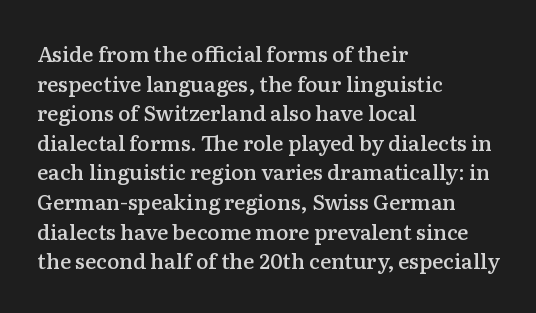
The image shows 21 px text type, upright; set left-aligned, normal line spacing (1.41x), normal letter spacing, not underlined.
